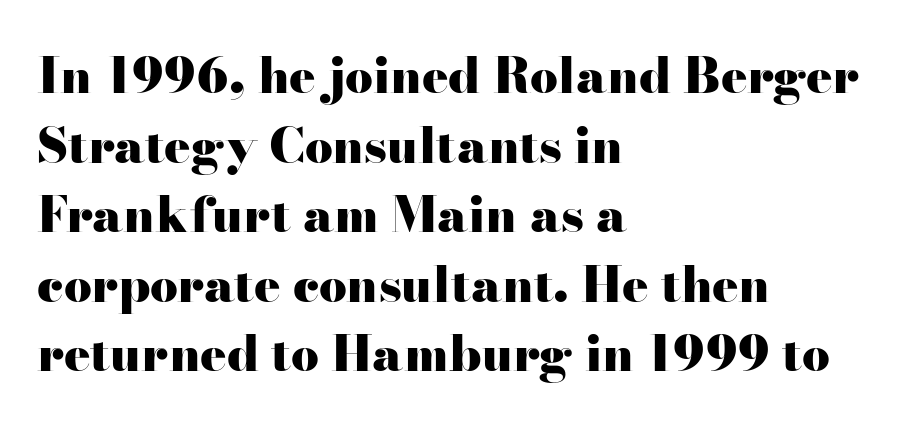
{"serif": "yes", "italic": "no", "bold": "yes", "weight": "heavy", "width": "wide", "stroke_contrast": "high", "x_height": "small", "monospaced": "no", "underline": "no", "align": "left", "line_spacing": "normal", "line_spacing_ratio": 1.42, "letter_spacing": "normal", "letter_spacing_em": 0.0, "glyph_px": 49}
